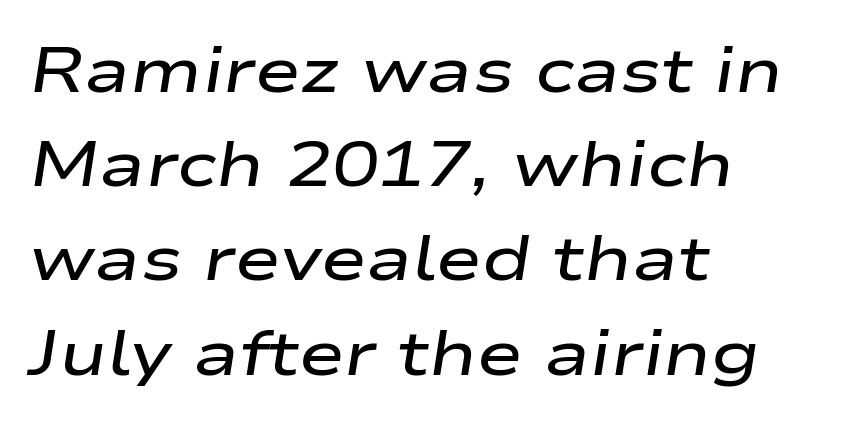
{"italic": "yes", "lean": "right", "slant_degrees": 9, "bold": "semi", "weight": "semibold", "width": "wide", "stroke_contrast": "low", "x_height": "medium", "monospaced": "no", "underline": "no", "align": "left", "line_spacing": "normal", "line_spacing_ratio": 1.52, "letter_spacing": "normal", "letter_spacing_em": 0.0, "glyph_px": 62}
